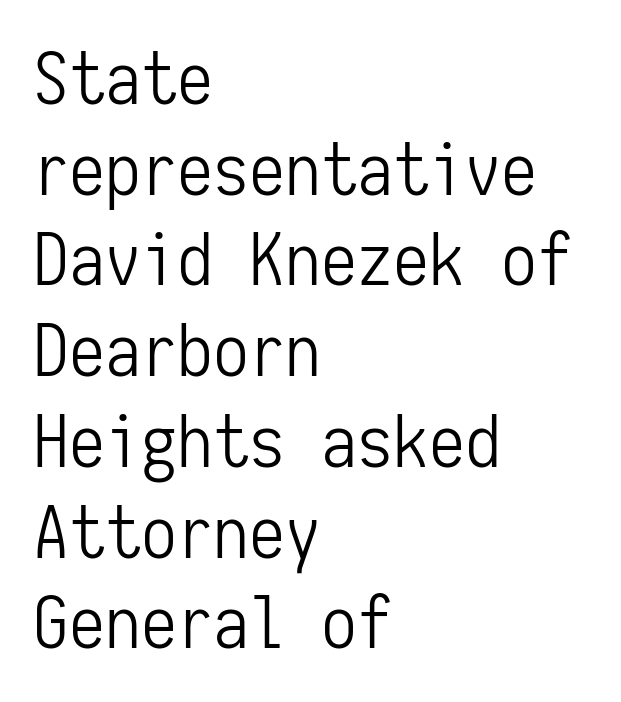
The image shows 72 px light, condensed sans-serif type, upright, monospaced; set left-aligned, normal line spacing (1.26x), normal letter spacing, not underlined; low stroke contrast and a medium x-height.
